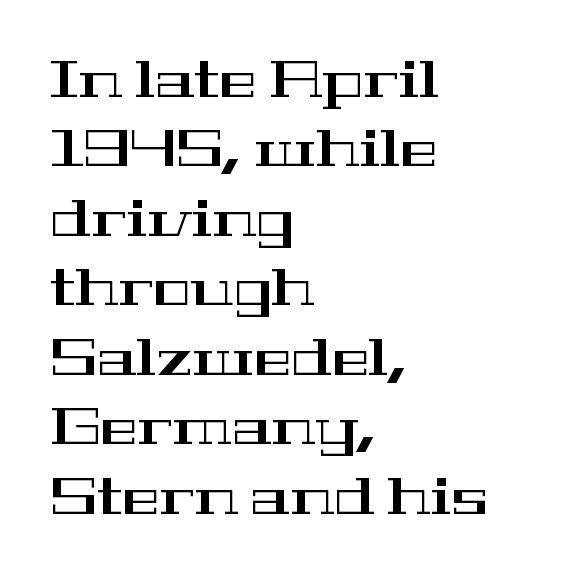
{"serif": "yes", "italic": "no", "width": "wide", "stroke_contrast": "high", "x_height": "medium", "monospaced": "no", "underline": "no", "align": "left", "line_spacing": "normal", "line_spacing_ratio": 1.39, "letter_spacing": "normal", "letter_spacing_em": 0.0, "glyph_px": 50}
